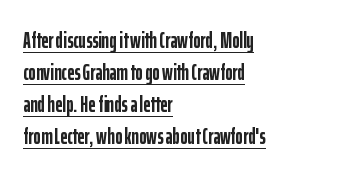
The image shows 22 px bold type, upright; set left-aligned, normal line spacing (1.46x), normal letter spacing, underlined.
